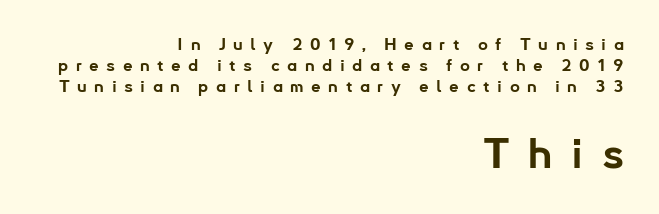
{"serif": "no", "italic": "no", "bold": "yes", "weight": "bold", "width": "normal", "stroke_contrast": "low", "x_height": "small", "monospaced": "no", "underline": "no", "align": "right", "line_spacing_ratio": 1.23, "letter_spacing": "wide", "letter_spacing_em": 0.44, "larger_block": "second", "size_ratio": 2.47, "glyph_px": 42}
